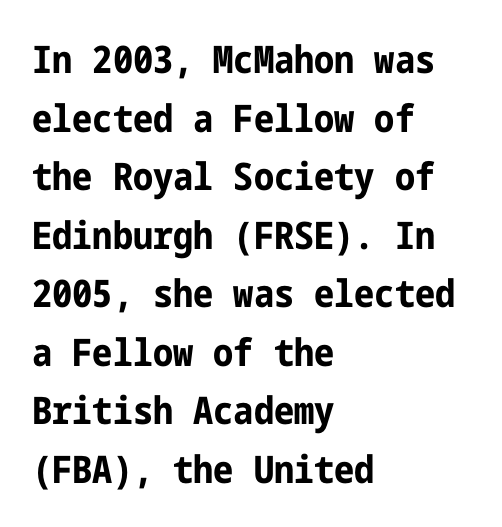
The image shows 38 px bold, condensed sans-serif type, upright; set left-aligned, normal line spacing (1.54x), normal letter spacing, not underlined; low stroke contrast and a medium x-height.
